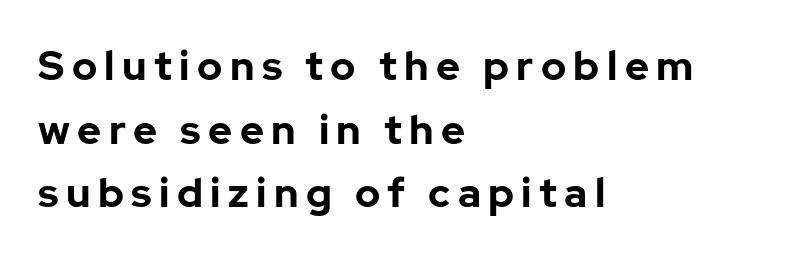
Q: Is the text bold? A: Yes.
Q: Is the text italic (slanted)? A: No, it is upright.
Q: Is the typeface a serif or a sans-serif typeface? A: Sans-serif.
Q: Is the text underlined? A: No.
Q: How is the paragraph aligned? A: Left-aligned.
Q: Is the spacing between lines tight, normal or loose? A: Normal.
Q: Width (condensed, normal, or wide)? A: Normal.
Q: Stroke contrast? A: Low.
Q: x-height? A: Medium.
Q: Monospaced? A: No.
